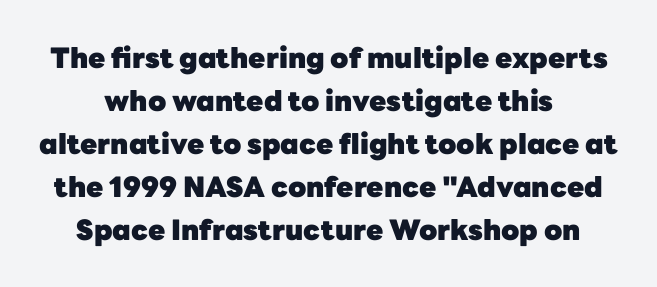
The image shows 28 px heavy sans-serif type, upright; set normal line spacing (1.54x), normal letter spacing, not underlined; low stroke contrast and a medium x-height.
